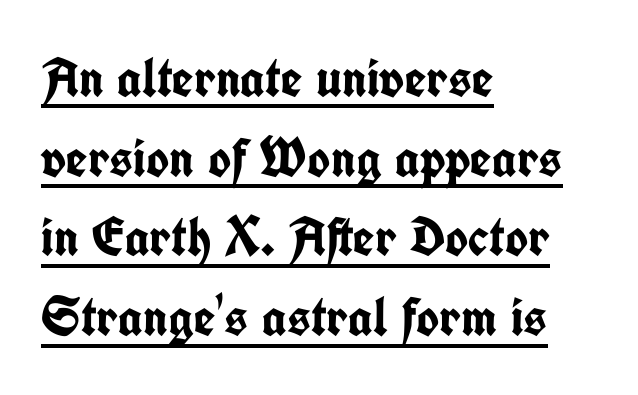
{"serif": "no", "italic": "no", "bold": "yes", "weight": "semibold", "width": "condensed", "stroke_contrast": "low", "x_height": "medium", "monospaced": "no", "underline": "yes", "align": "left", "line_spacing": "normal", "line_spacing_ratio": 1.45, "letter_spacing": "normal", "letter_spacing_em": 0.0, "glyph_px": 55}
